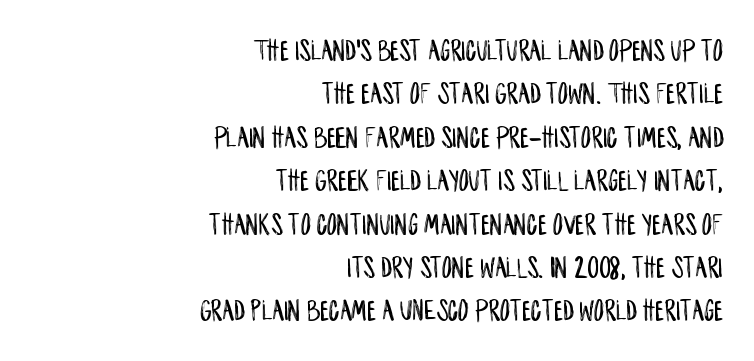
{"serif": "no", "italic": "no", "width": "condensed", "stroke_contrast": "low", "x_height": "large", "monospaced": "no", "underline": "no", "align": "right", "line_spacing": "normal", "line_spacing_ratio": 1.4, "letter_spacing": "normal", "letter_spacing_em": 0.0, "glyph_px": 31}
